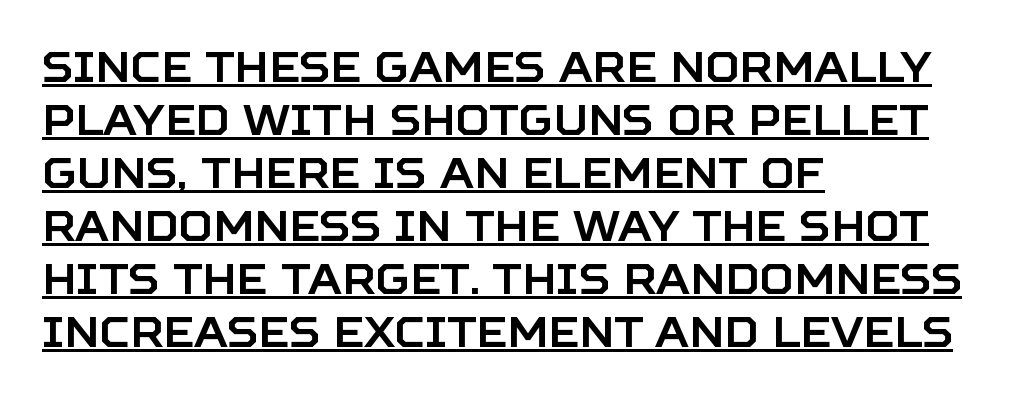
{"serif": "no", "italic": "no", "width": "normal", "stroke_contrast": "low", "x_height": "large", "monospaced": "no", "underline": "yes", "align": "left", "line_spacing": "normal", "line_spacing_ratio": 1.26, "letter_spacing": "normal", "letter_spacing_em": 0.0, "glyph_px": 42}
